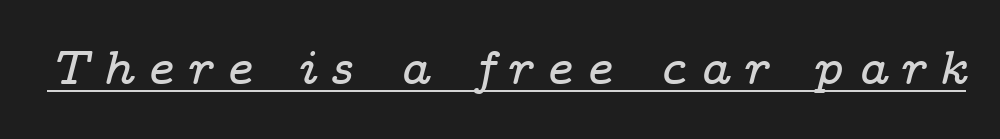
The image shows 48 px wide serif type, italic (leaning right); set unusually wide letter spacing (+0.27 em), underlined; low stroke contrast and a medium x-height.
